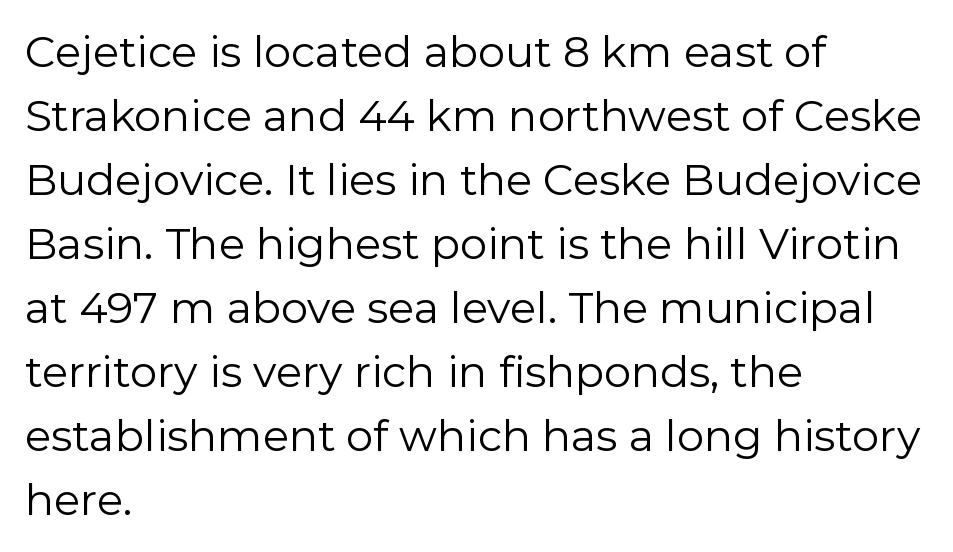
Think of a printed novel: that variable character pitch is what you see here. The paragraph has a hard left edge and a soft right edge. In terms of letterspacing, this is plain default setting. The glyphs in this specimen are sans serif. Each new line begins a customary step beneath the previous one. A clean baseline with only descenders dipping below it.
